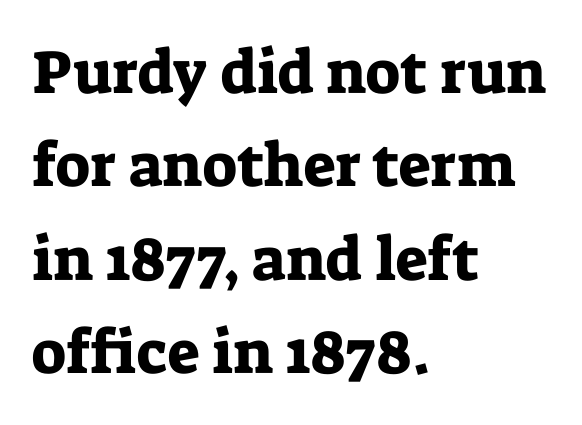
Q: Is the text italic (slanted)? A: No, it is upright.
Q: Is the typeface a serif or a sans-serif typeface? A: Serif.
Q: Is the text underlined? A: No.
Q: How is the paragraph aligned? A: Left-aligned.
Q: Is the spacing between letters normal or unusually wide? A: Normal.
Q: Is the spacing between lines tight, normal or loose? A: Normal.
Q: Width (condensed, normal, or wide)? A: Normal.
Q: Stroke contrast? A: Low.
Q: x-height? A: Medium.
Q: Monospaced? A: No.
